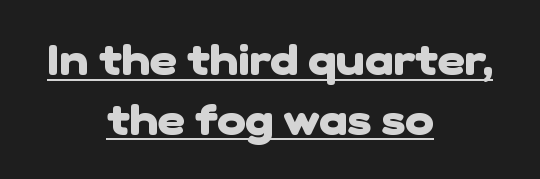
Q: Is the text bold? A: Yes.
Q: Is the typeface a serif or a sans-serif typeface? A: Sans-serif.
Q: Is the text underlined? A: Yes.
Q: How is the paragraph aligned? A: Centered.
Q: Is the spacing between letters normal or unusually wide? A: Normal.
Q: Is the spacing between lines tight, normal or loose? A: Normal.
Q: Width (condensed, normal, or wide)? A: Normal.
Q: Stroke contrast? A: Low.
Q: x-height? A: Medium.
Q: Monospaced? A: No.
